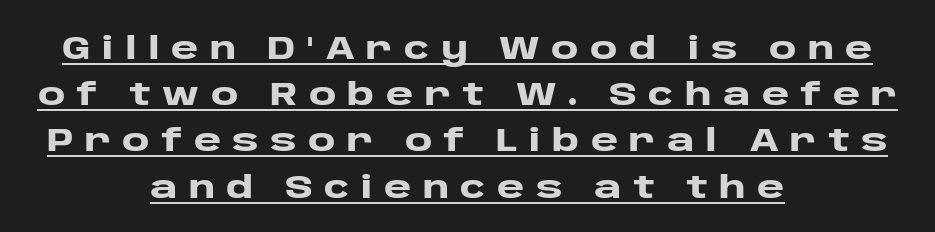
{"serif": "no", "italic": "no", "bold": "yes", "weight": "heavy", "width": "wide", "stroke_contrast": "low", "x_height": "large", "monospaced": "no", "underline": "yes", "align": "center", "line_spacing": "normal", "line_spacing_ratio": 1.4, "letter_spacing": "wide", "letter_spacing_em": 0.34, "glyph_px": 33}
